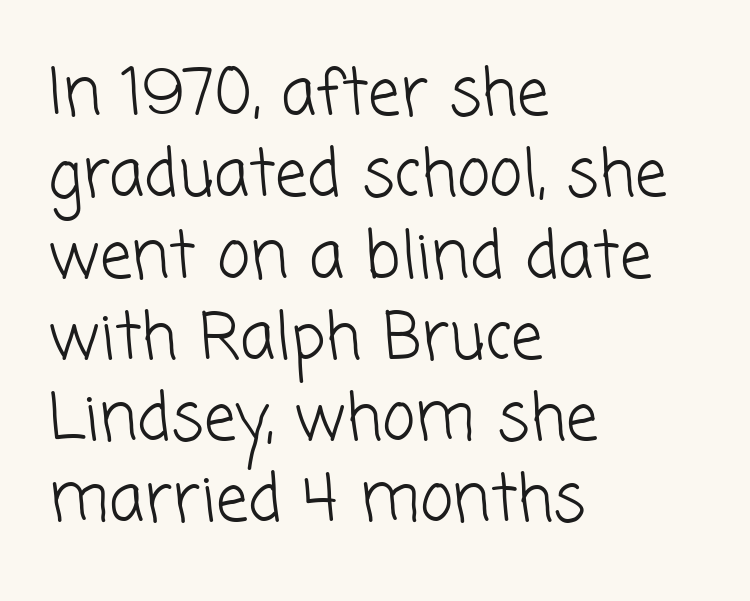
The setting favours the left margin, as ordinary paragraphs usually do. Proportional: the letters do not fall into vertical columns. The area under the type is left untouched. What kind of face is this? One without serifs — a sans. The passage shown is not bold in any degree.
